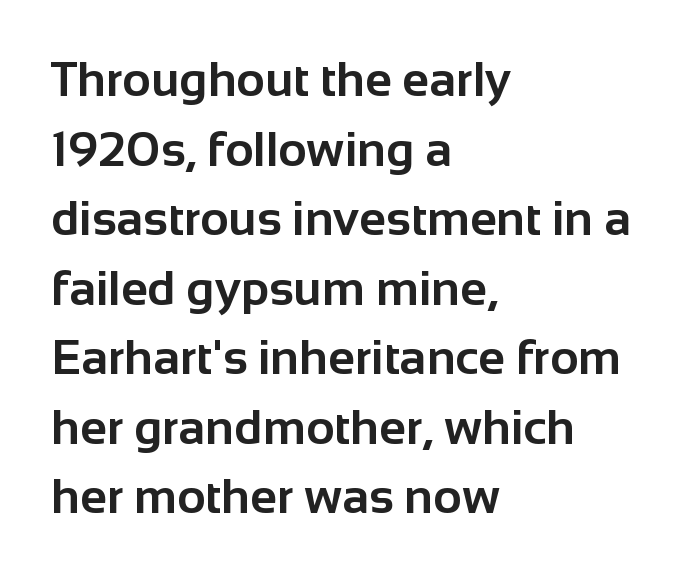
Q: Is the text bold? A: Yes.
Q: Is the text italic (slanted)? A: No, it is upright.
Q: Is the typeface a serif or a sans-serif typeface? A: Sans-serif.
Q: Is the text underlined? A: No.
Q: How is the paragraph aligned? A: Left-aligned.
Q: Is the spacing between letters normal or unusually wide? A: Normal.
Q: Is the spacing between lines tight, normal or loose? A: Normal.
Q: Width (condensed, normal, or wide)? A: Normal.
Q: Stroke contrast? A: Low.
Q: x-height? A: Medium.
Q: Monospaced? A: No.
